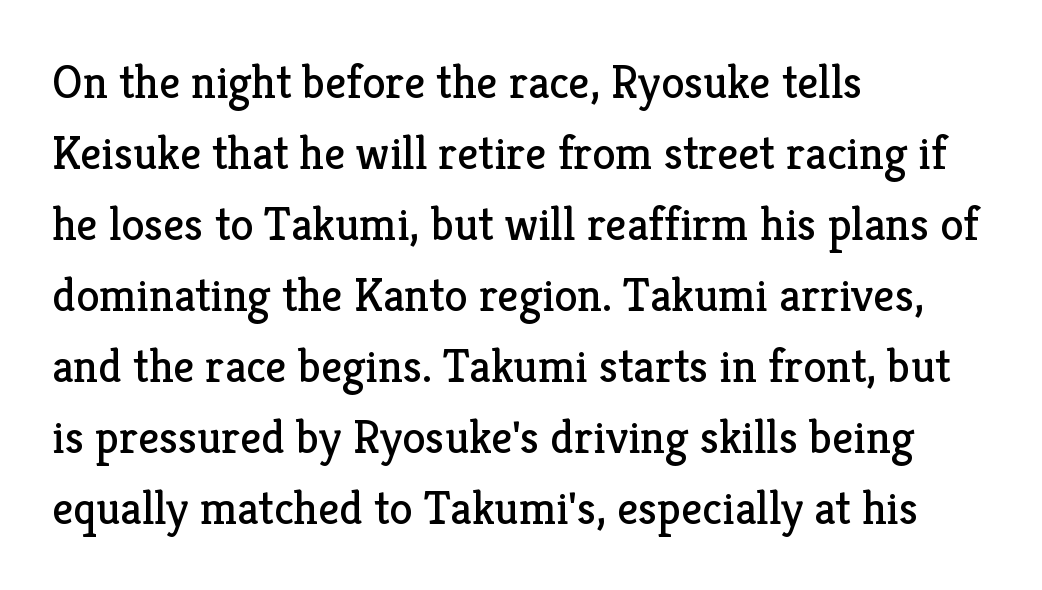
Q: Is the text bold? A: No.
Q: Is the text italic (slanted)? A: No, it is upright.
Q: Is the typeface a serif or a sans-serif typeface? A: Serif.
Q: Is the text underlined? A: No.
Q: How is the paragraph aligned? A: Left-aligned.
Q: Is the spacing between letters normal or unusually wide? A: Normal.
Q: Is the spacing between lines tight, normal or loose? A: Normal.
Q: Width (condensed, normal, or wide)? A: Normal.
Q: Stroke contrast? A: Low.
Q: x-height? A: Medium.
Q: Monospaced? A: No.
